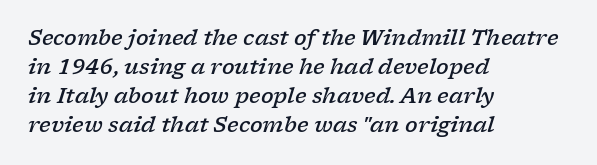
The horizontal fit of the characters is conventional and even. The lettering tilts uniformly, giving the passage an italic look. The rendering uses a moderate line-height, typical for paragraphs. Where is the straight margin? On the left. Each glyph is drawn with semibold strokes, heavier than normal yet not fully bold.
